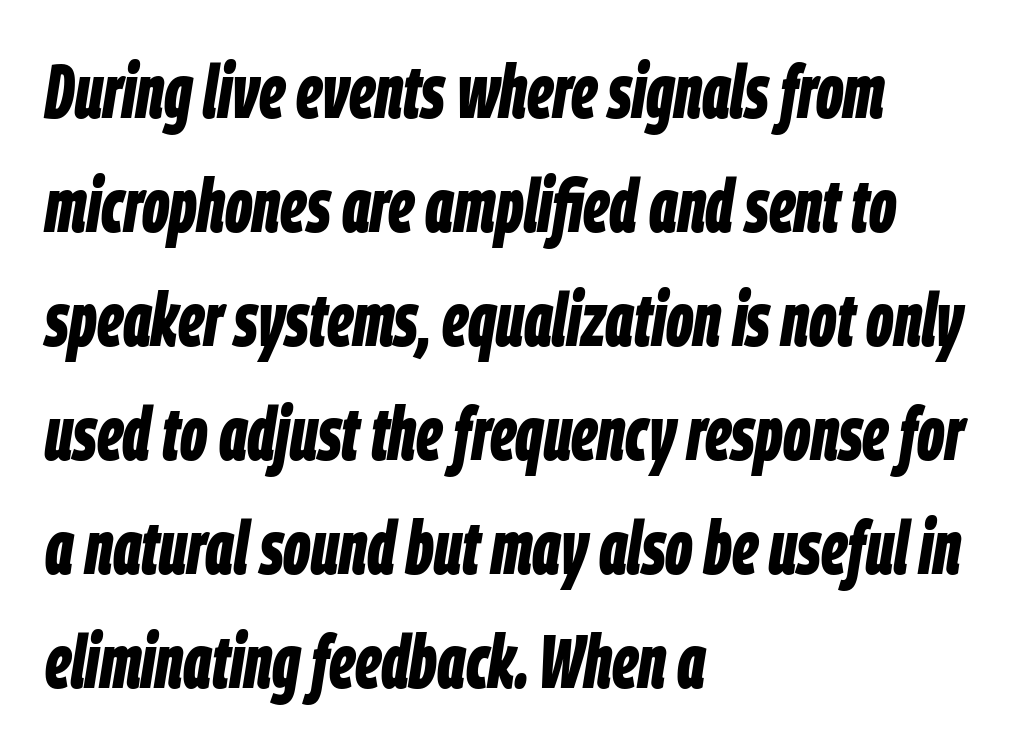
Do the characters align in a grid? No, the font is proportional. The face used here is rendered with its standard letterfit. Bare-footed words on every line. What weight is shown? A full bold with thick strokes. Notice how the stems are inclined rather than vertical — that's the hallmark of italics.
